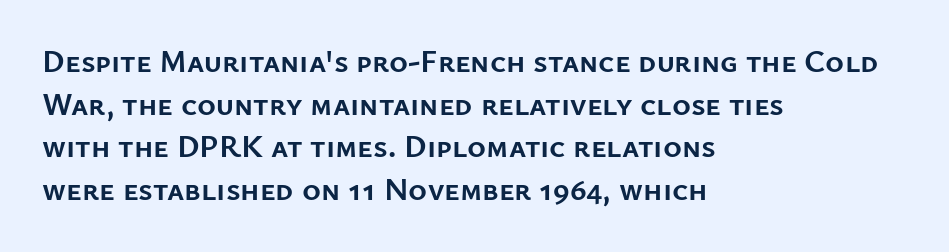
{"serif": "no", "italic": "no", "bold": "yes", "weight": "semibold", "width": "normal", "stroke_contrast": "low", "x_height": "medium", "monospaced": "no", "underline": "no", "align": "left", "line_spacing": "normal", "line_spacing_ratio": 1.33, "letter_spacing": "normal", "letter_spacing_em": 0.0, "glyph_px": 32}
